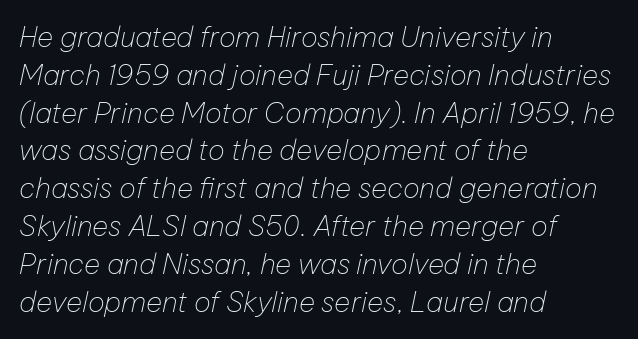
{"italic": "yes", "lean": "right", "slant_degrees": 12, "bold": "no", "weight": "thin", "width": "normal", "stroke_contrast": "low", "x_height": "medium", "monospaced": "no", "underline": "no", "align": "left", "line_spacing": "normal", "line_spacing_ratio": 1.35, "letter_spacing": "normal", "letter_spacing_em": 0.0, "glyph_px": 28}
